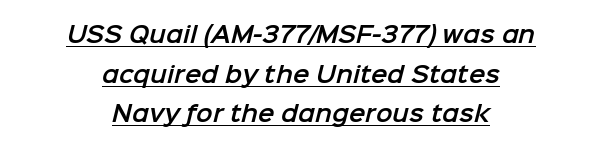
Q: Is the text underlined? A: Yes.
Q: How is the paragraph aligned? A: Centered.
Q: Is the spacing between letters normal or unusually wide? A: Normal.
